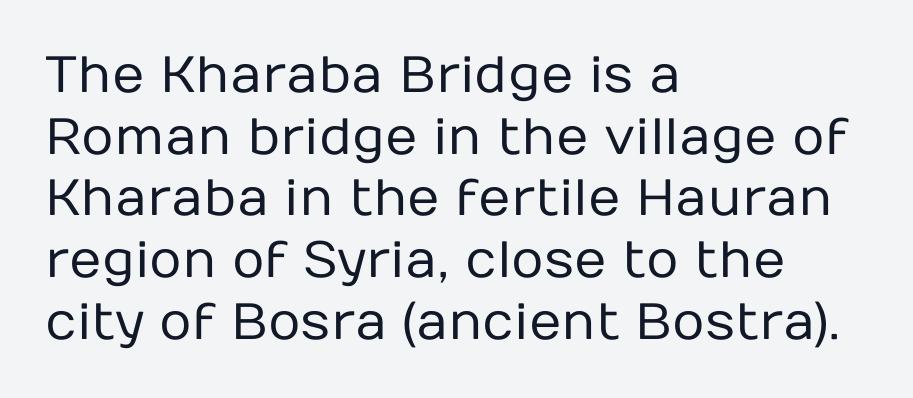
Q: Is the text bold? A: No.
Q: Is the text italic (slanted)? A: No, it is upright.
Q: Is the typeface a serif or a sans-serif typeface? A: Sans-serif.
Q: Is the text underlined? A: No.
Q: How is the paragraph aligned? A: Left-aligned.
Q: Is the spacing between letters normal or unusually wide? A: Normal.
Q: Width (condensed, normal, or wide)? A: Normal.
Q: Stroke contrast? A: Low.
Q: x-height? A: Medium.
Q: Monospaced? A: No.
